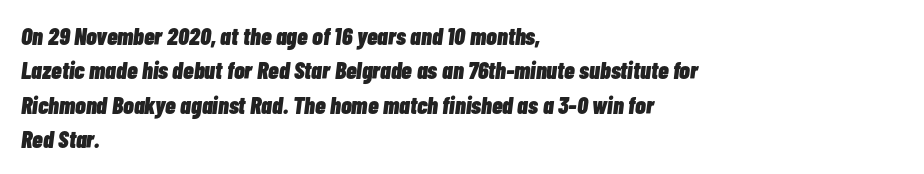
Short and long lines alike share a common starting point at left. The glyphs look as if they've been sheared to an angle. Does the weight exceed regular? Yes, all the way to bold. Has an underline been added? It has not.
